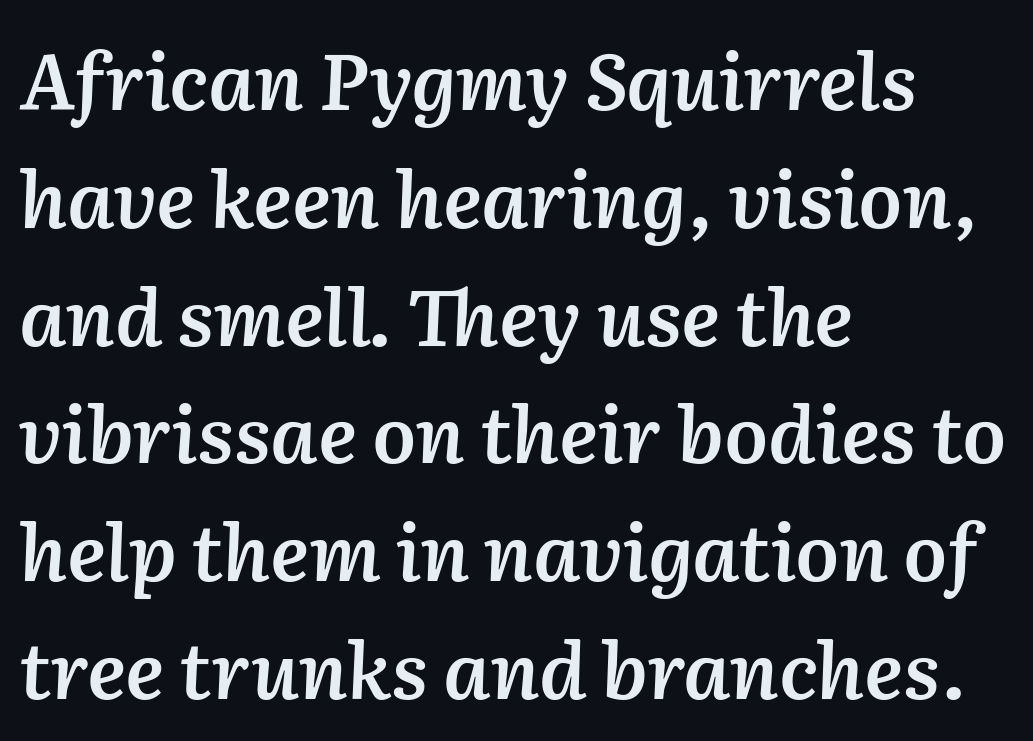
The type is set solid horizontally, with unmodified tracking. The compositor pushed each line to the left boundary. The rendering uses a semibold face; strokes are thickened but not to full bold. An italicized treatment has been applied to the whole sample. Just letters on the line, the space beneath them empty.
